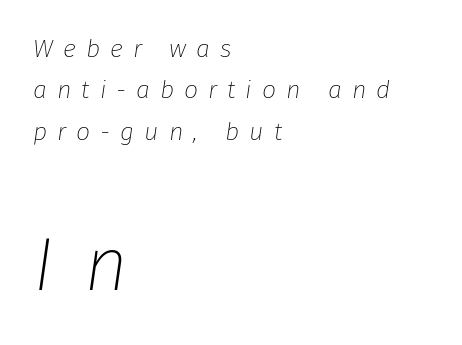
Q: Is the text bold? A: No.
Q: Is the text italic (slanted)? A: Yes, it leans right by about 8 degrees.
Q: Is the text underlined? A: No.
Q: How is the paragraph aligned? A: Left-aligned.
Q: Is the spacing between letters normal or unusually wide? A: Unusually wide.
Q: Is the spacing between lines tight, normal or loose? A: Normal.
Q: Which block of text is set in a larger size, the first (top) or the second (bottom)? A: The second (bottom) one.
Q: Width (condensed, normal, or wide)? A: Normal.
Q: Stroke contrast? A: Low.
Q: x-height? A: Medium.
Q: Monospaced? A: No.
